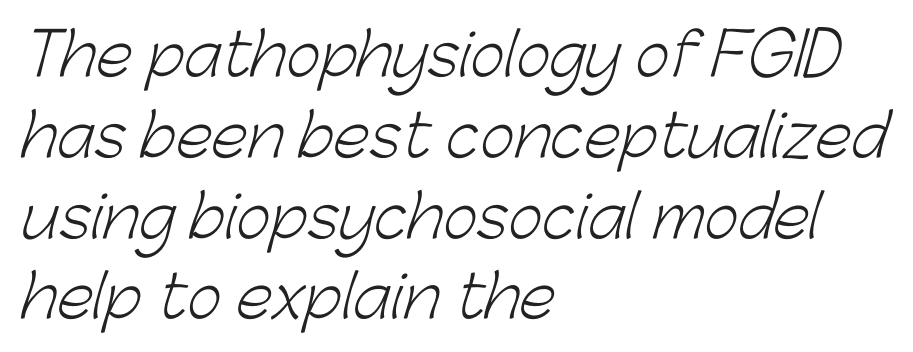
The image shows 59 px light sans-serif type; set left-aligned, normal line spacing (1.37x), normal letter spacing, not underlined; low stroke contrast and a medium x-height.
